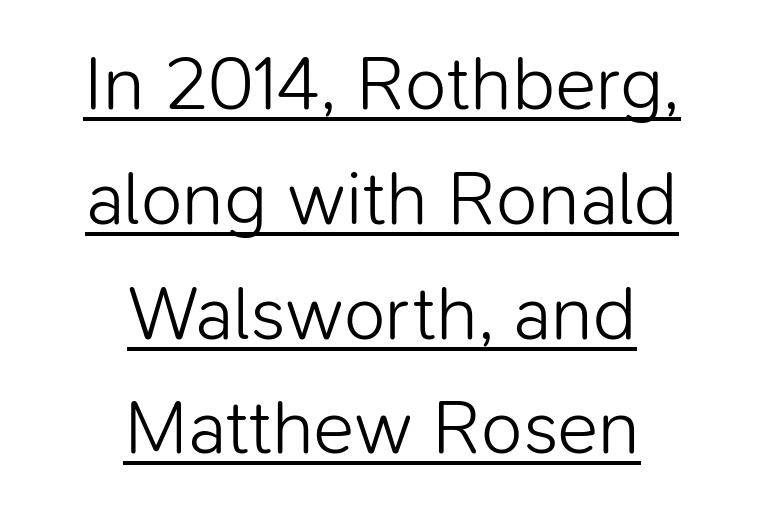
Q: Is the text bold? A: No.
Q: Is the text italic (slanted)? A: No, it is upright.
Q: Is the typeface a serif or a sans-serif typeface? A: Sans-serif.
Q: Is the text underlined? A: Yes.
Q: How is the paragraph aligned? A: Centered.
Q: Is the spacing between letters normal or unusually wide? A: Normal.
Q: Is the spacing between lines tight, normal or loose? A: Normal.
Q: Width (condensed, normal, or wide)? A: Normal.
Q: Stroke contrast? A: Low.
Q: x-height? A: Medium.
Q: Monospaced? A: No.
